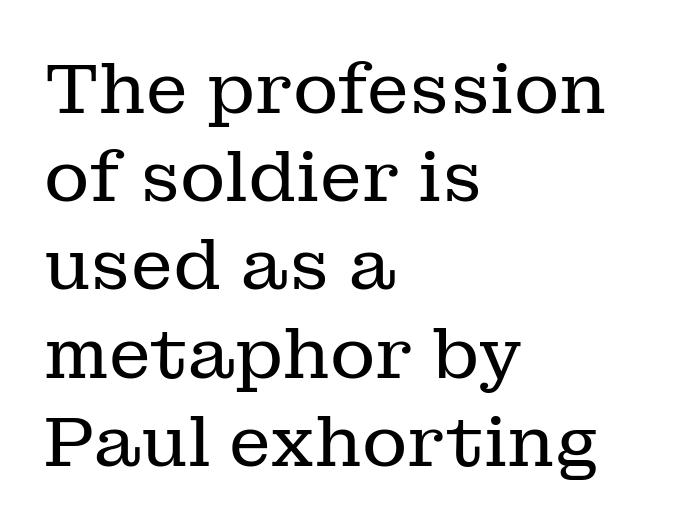
Q: Is the text bold? A: No.
Q: Is the text italic (slanted)? A: No, it is upright.
Q: Is the typeface a serif or a sans-serif typeface? A: Serif.
Q: Is the text underlined? A: No.
Q: How is the paragraph aligned? A: Left-aligned.
Q: Is the spacing between letters normal or unusually wide? A: Normal.
Q: Is the spacing between lines tight, normal or loose? A: Normal.
Q: Width (condensed, normal, or wide)? A: Normal.
Q: Stroke contrast? A: Low.
Q: x-height? A: Medium.
Q: Monospaced? A: No.
